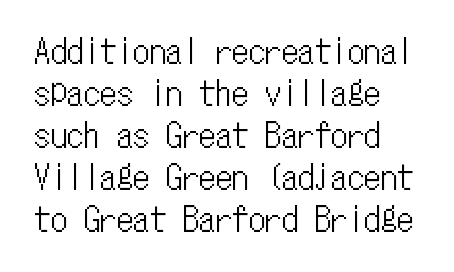
Q: Is the text italic (slanted)? A: No, it is upright.
Q: Is the text underlined? A: No.
Q: Is the spacing between letters normal or unusually wide? A: Normal.
Q: Is the spacing between lines tight, normal or loose? A: Normal.
Q: Width (condensed, normal, or wide)? A: Condensed.
Q: Stroke contrast? A: Low.
Q: x-height? A: Medium.
Q: Monospaced? A: Yes.
